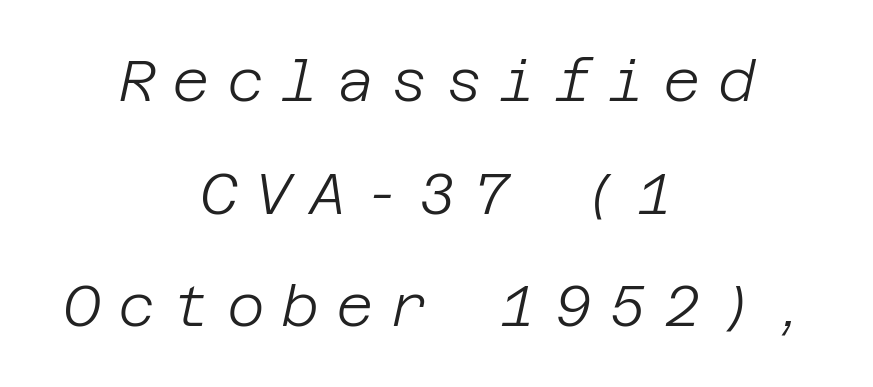
Students, note that the glyphs here are deliberately spaced far apart. Check the space under the baseline: it is left empty. The paragraph shown floats in the horizontal middle. The lettering tilts uniformly, giving the passage an italic look.
